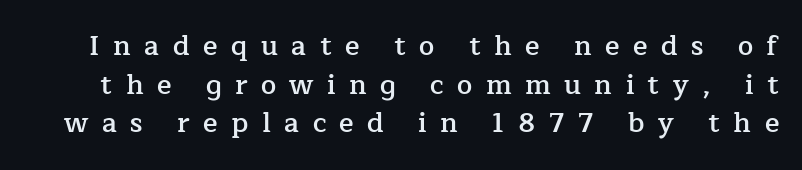
{"italic": "no", "bold": "semi", "underline": "no", "line_spacing": "normal", "line_spacing_ratio": 1.43, "letter_spacing": "wide", "letter_spacing_em": 0.5, "glyph_px": 27}
